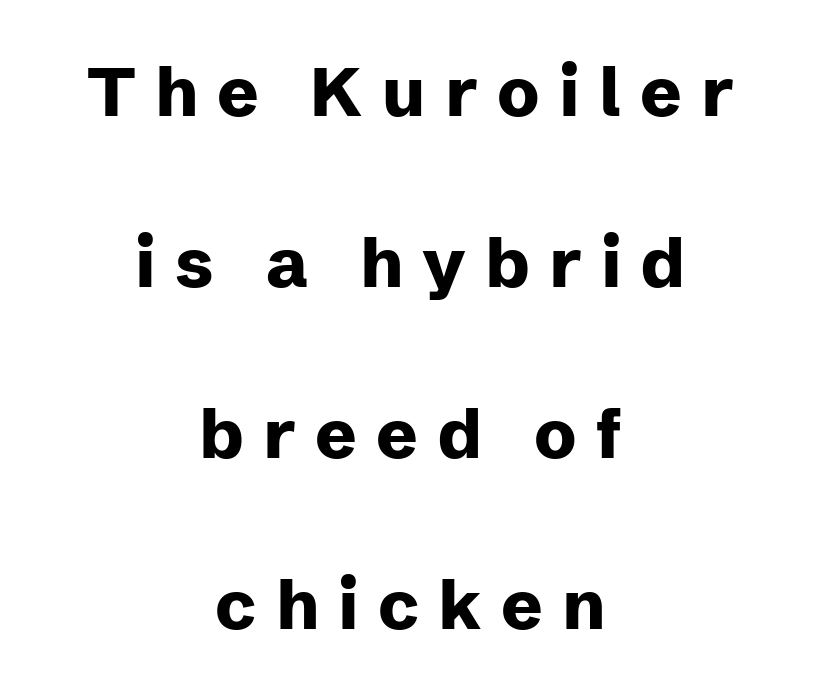
Does the lettering tilt? It doesn't — this is upright. Looks like regular typesetting: each glyph gets only the width it needs. Underlining? Definitely not there. Bold? Absolutely — the strokes are thick and heavy. Words appear elongated and porous because spacing is wide. Are there feet on the stems? There aren't — it's a sans.
